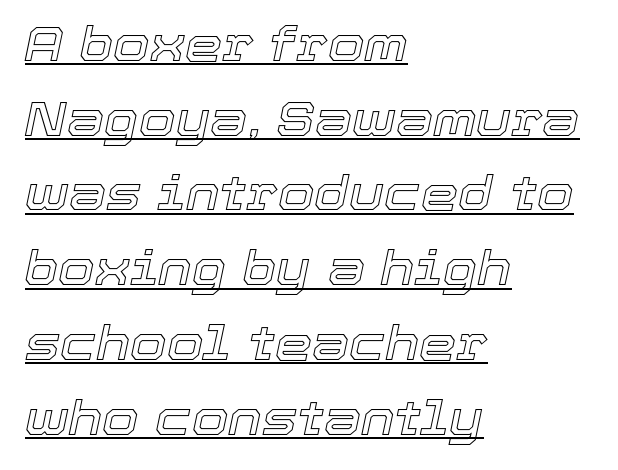
The image shows 47 px text type, italic (leaning right); set left-aligned, normal line spacing (1.59x), normal letter spacing, underlined; a medium x-height.
